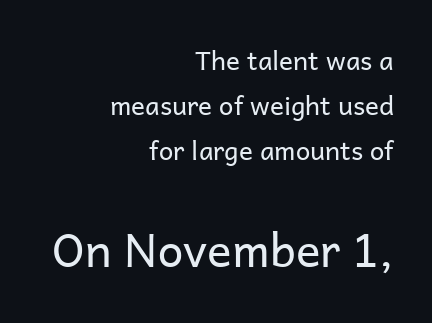
{"serif": "no", "italic": "no", "bold": "no", "weight": "regular", "width": "normal", "stroke_contrast": "low", "x_height": "medium", "monospaced": "no", "underline": "no", "align": "right", "line_spacing_ratio": 1.73, "letter_spacing": "normal", "letter_spacing_em": 0.0, "larger_block": "second", "size_ratio": 1.77, "glyph_px": 46}
